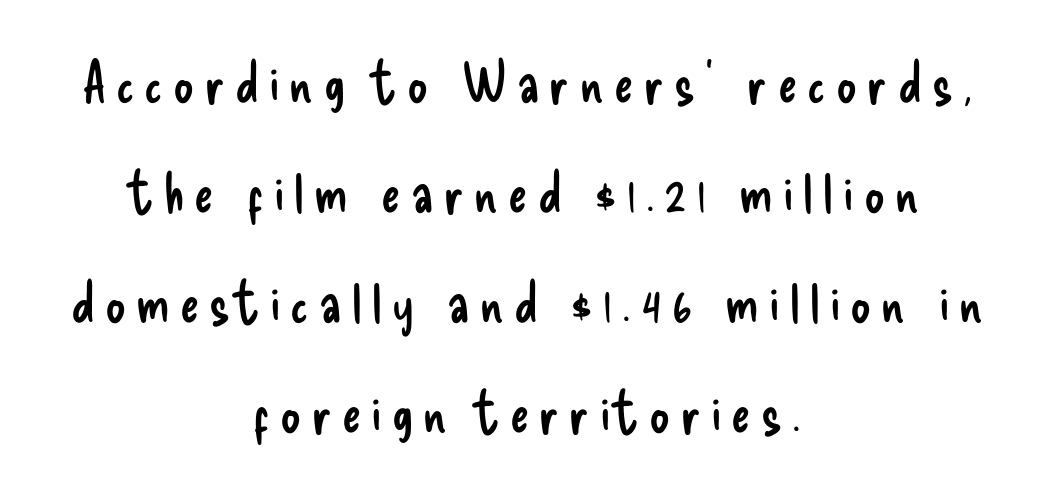
A clean baseline with only descenders dipping below it. Is this a fixed-width face? No — the glyphs have proportional, varying widths. Compared with a flush-left layout, this one balances lines on the center instead. The characters are drawn with everyday or finer stroke widths.
